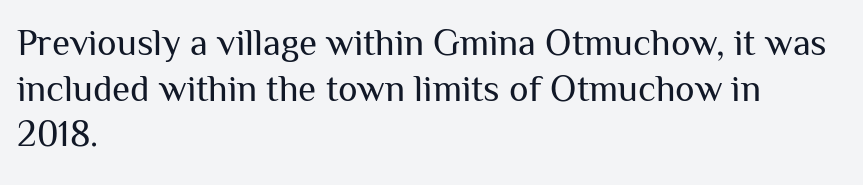
Q: Is the text bold? A: No.
Q: Is the text italic (slanted)? A: No, it is upright.
Q: Is the typeface a serif or a sans-serif typeface? A: Sans-serif.
Q: Is the text underlined? A: No.
Q: How is the paragraph aligned? A: Left-aligned.
Q: Is the spacing between letters normal or unusually wide? A: Normal.
Q: Width (condensed, normal, or wide)? A: Normal.
Q: Stroke contrast? A: Medium.
Q: x-height? A: Medium.
Q: Monospaced? A: No.
